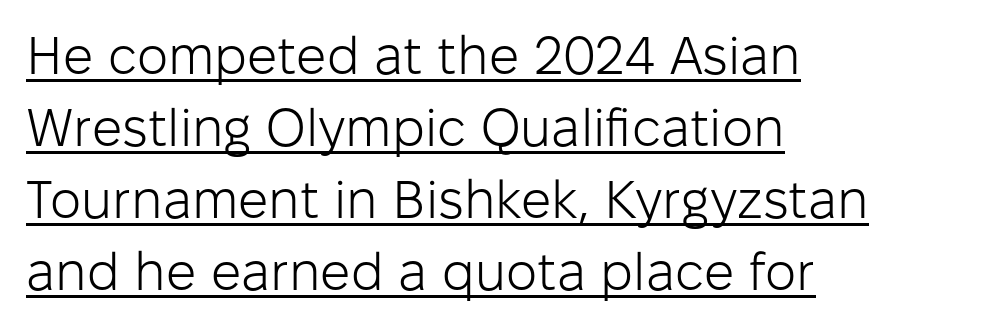
{"serif": "no", "italic": "no", "bold": "no", "weight": "light", "width": "normal", "stroke_contrast": "low", "x_height": "medium", "monospaced": "no", "underline": "yes", "align": "left", "line_spacing": "normal", "line_spacing_ratio": 1.36, "letter_spacing": "normal", "letter_spacing_em": 0.0, "glyph_px": 53}
